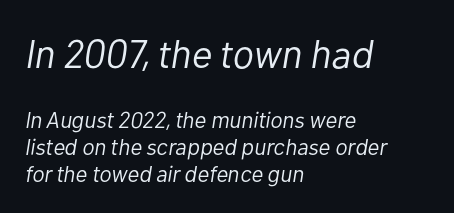
The image shows 40 px light type, italic (leaning right); set left-aligned, line spacing 1.16x, normal letter spacing, not underlined; the first (top) block is 1.74x larger; low stroke contrast and a medium x-height.
